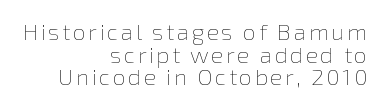
Line spacing here is tight. A roman cut, with each character standing at attention. The characters are drawn with everyday or finer stroke widths. A clean baseline with only descenders dipping below it. The lines in this sample share a right terminus and differ only in where they begin.
